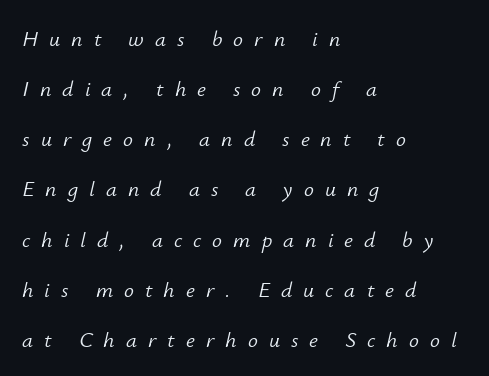
{"italic": "yes", "lean": "right", "slant_degrees": 12, "bold": "no", "underline": "no", "align": "left", "line_spacing": "loose", "line_spacing_ratio": 2.28, "letter_spacing": "wide", "letter_spacing_em": 0.5, "glyph_px": 22}
